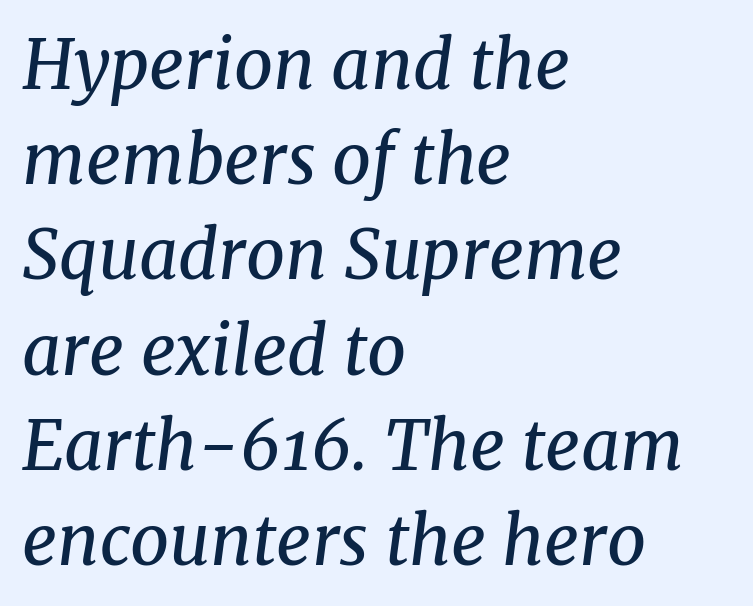
Observe the serifs anchoring each vertical stroke in this sample. Stem width sits at or under what a default text font uses. Check the space under the baseline: it is left empty. Nothing unusual about the tracking: characters are spaced as the font intends.
